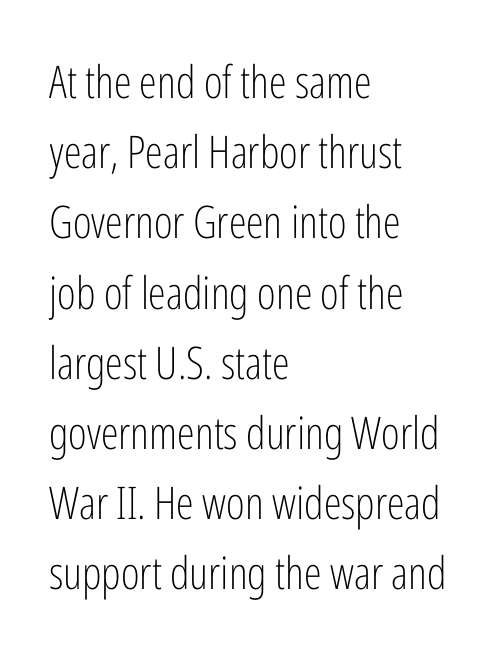
The vertical gap from one line to the next is medium. Is this a fixed-width face? No — the glyphs have proportional, varying widths. The cut favours lightness, reaching ordinary text weight at its darkest. The line texture is even and compact thanks to regular tracking. Rule under the text: the space is simply empty.
